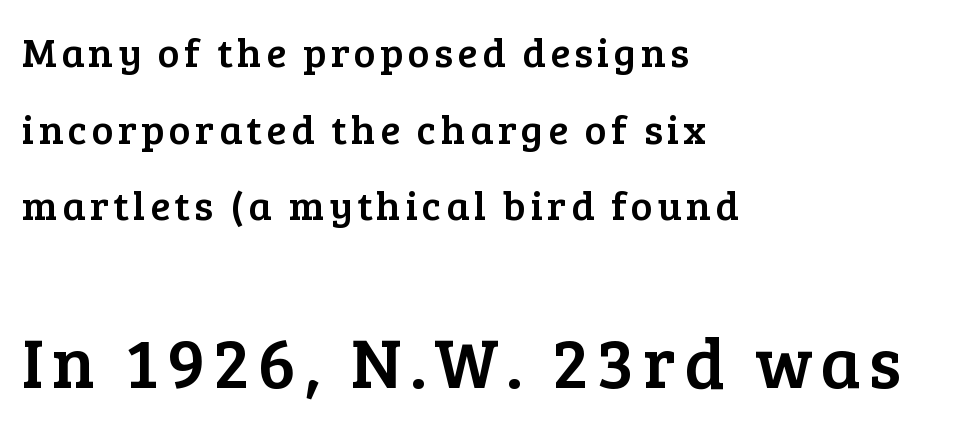
{"serif": "yes", "italic": "no", "width": "normal", "stroke_contrast": "low", "x_height": "medium", "monospaced": "no", "underline": "no", "align": "left", "line_spacing_ratio": 1.87, "larger_block": "second", "size_ratio": 1.76, "glyph_px": 72}
